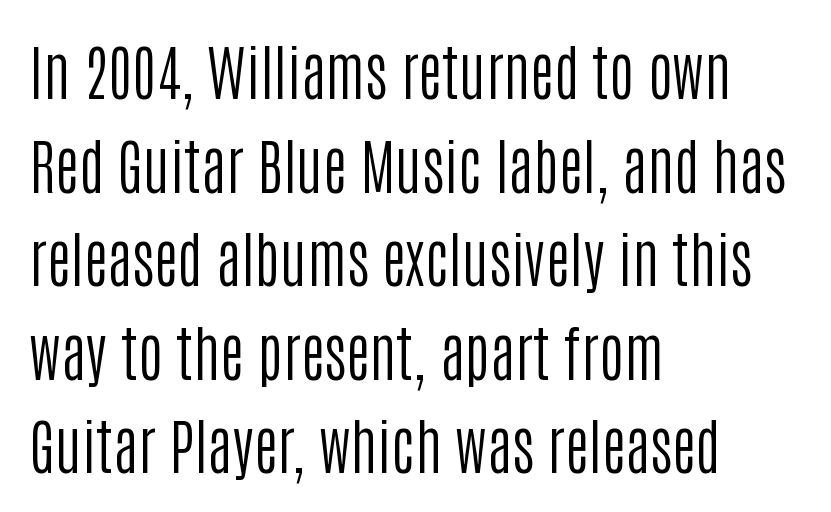
Q: Is the text bold? A: No.
Q: Is the text italic (slanted)? A: No, it is upright.
Q: Is the typeface a serif or a sans-serif typeface? A: Sans-serif.
Q: Is the text underlined? A: No.
Q: How is the paragraph aligned? A: Left-aligned.
Q: Is the spacing between letters normal or unusually wide? A: Normal.
Q: Is the spacing between lines tight, normal or loose? A: Normal.
Q: Width (condensed, normal, or wide)? A: Condensed.
Q: Stroke contrast? A: Low.
Q: x-height? A: Large.
Q: Monospaced? A: No.
